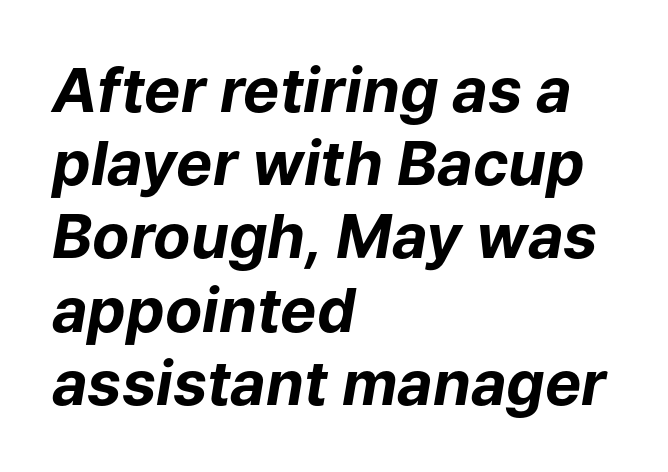
{"italic": "yes", "lean": "right", "slant_degrees": 9, "bold": "yes", "weight": "bold", "width": "normal", "stroke_contrast": "low", "x_height": "medium", "monospaced": "no", "underline": "no", "align": "left", "line_spacing_ratio": 1.2, "letter_spacing": "normal", "letter_spacing_em": 0.0, "glyph_px": 61}
